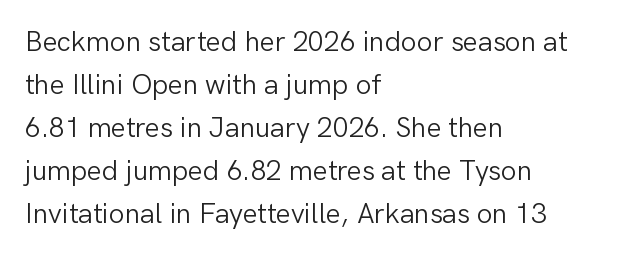
Designer's note — italics off, roman on. Is the letter spacing exaggerated? No — it looks like the ordinary default. The paragraph shown leans on its left margin. Underlining? Definitely not there. Proportional: the letters do not fall into vertical columns. In terms of letterform style, serifs are entirely absent.
